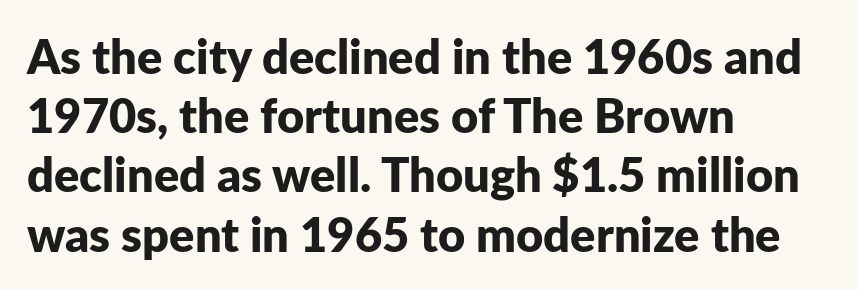
{"serif": "no", "italic": "no", "bold": "yes", "weight": "bold", "width": "normal", "stroke_contrast": "low", "x_height": "medium", "monospaced": "no", "underline": "no", "align": "left", "line_spacing": "normal", "line_spacing_ratio": 1.26, "letter_spacing": "normal", "letter_spacing_em": 0.0, "glyph_px": 47}
